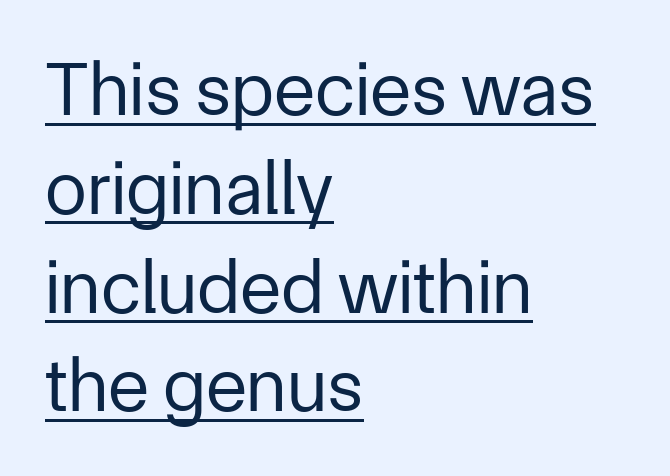
The image shows 76 px regular-weight sans-serif type, upright; set left-aligned, normal line spacing (1.3x), normal letter spacing, underlined; low stroke contrast and a medium x-height.
